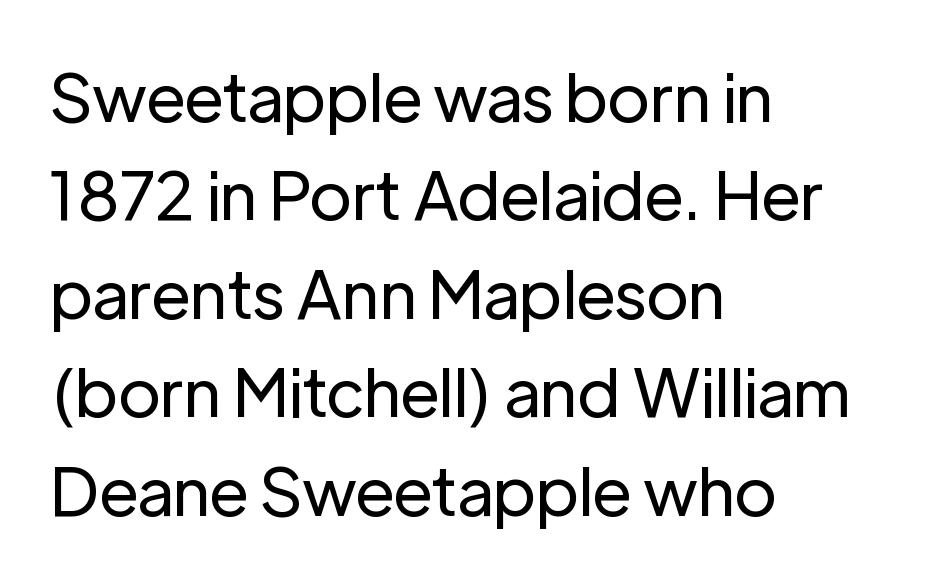
Q: Is the text bold? A: No.
Q: Is the text italic (slanted)? A: No, it is upright.
Q: Is the typeface a serif or a sans-serif typeface? A: Sans-serif.
Q: Is the text underlined? A: No.
Q: How is the paragraph aligned? A: Left-aligned.
Q: Is the spacing between letters normal or unusually wide? A: Normal.
Q: Is the spacing between lines tight, normal or loose? A: Normal.
Q: Width (condensed, normal, or wide)? A: Normal.
Q: Stroke contrast? A: Low.
Q: x-height? A: Medium.
Q: Monospaced? A: No.
